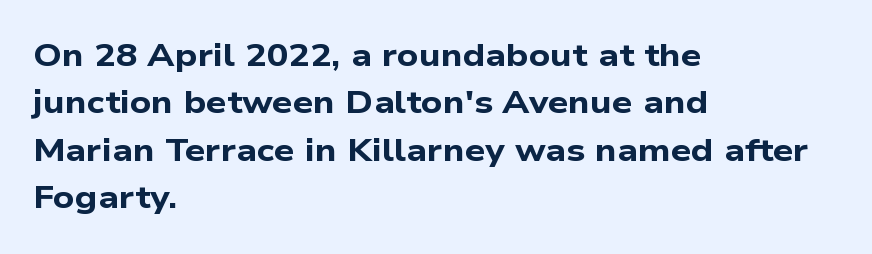
The image shows 32 px bold, wide sans-serif type; set left-aligned, normal line spacing (1.48x), normal letter spacing, not underlined; low stroke contrast and a medium x-height.
